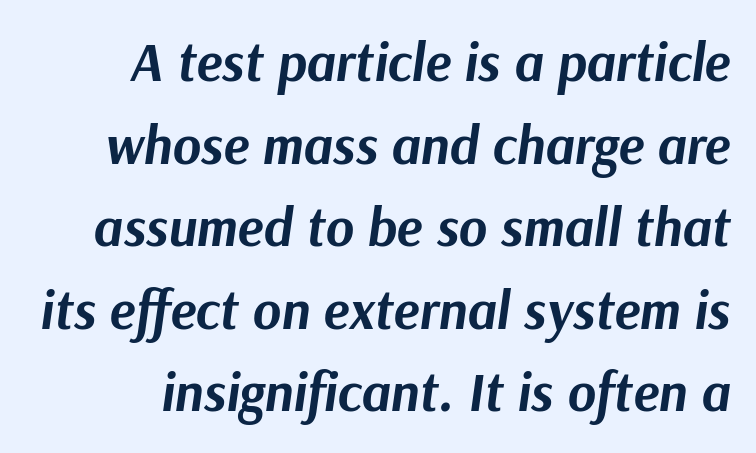
{"italic": "yes", "lean": "right", "slant_degrees": 9, "bold": "yes", "weight": "bold", "width": "normal", "stroke_contrast": "medium", "x_height": "medium", "monospaced": "no", "underline": "no", "line_spacing": "normal", "line_spacing_ratio": 1.53, "letter_spacing": "normal", "letter_spacing_em": 0.0, "glyph_px": 54}
